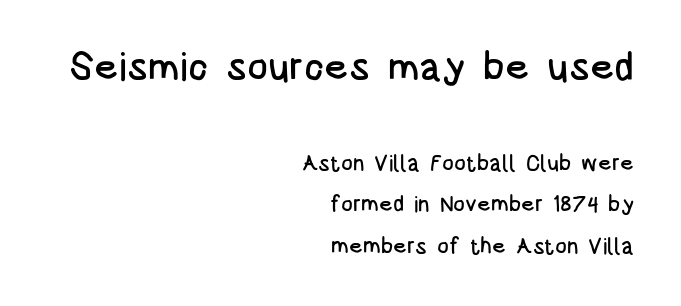
Character size in the leading block exceeds that of the trailing block. The rendering uses natural spacing where letterforms have individual widths. The letters stand upright; this is a roman face. Spacing between characters is what you'd get straight out of the box. Letterform terminals end flat and unadorned throughout the passage.
